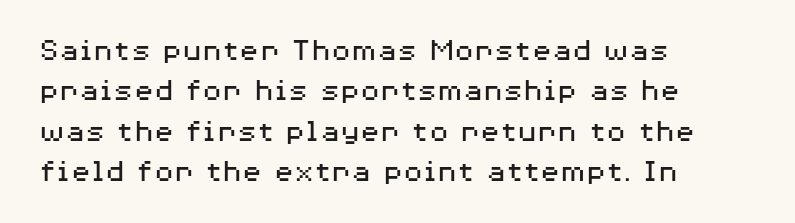
The image shows 33 px regular-weight, wide sans-serif type, upright; set left-aligned, line spacing 1.22x, normal letter spacing, not underlined; medium stroke contrast and a medium x-height.
